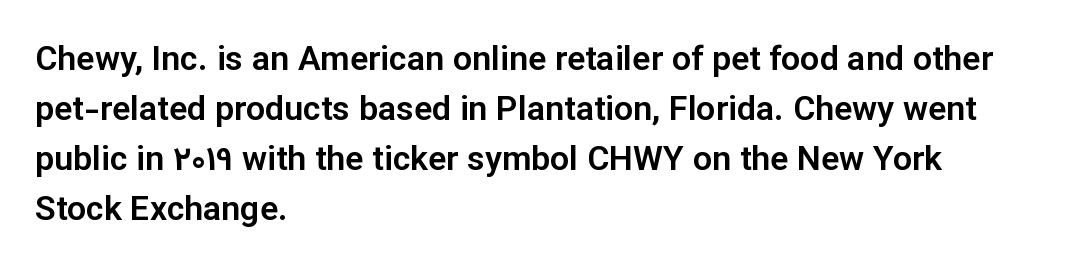
Q: Is the text italic (slanted)? A: No, it is upright.
Q: Is the typeface a serif or a sans-serif typeface? A: Sans-serif.
Q: Is the text underlined? A: No.
Q: How is the paragraph aligned? A: Left-aligned.
Q: Is the spacing between letters normal or unusually wide? A: Normal.
Q: Is the spacing between lines tight, normal or loose? A: Normal.
Q: Width (condensed, normal, or wide)? A: Normal.
Q: Stroke contrast? A: Low.
Q: x-height? A: Medium.
Q: Monospaced? A: No.
